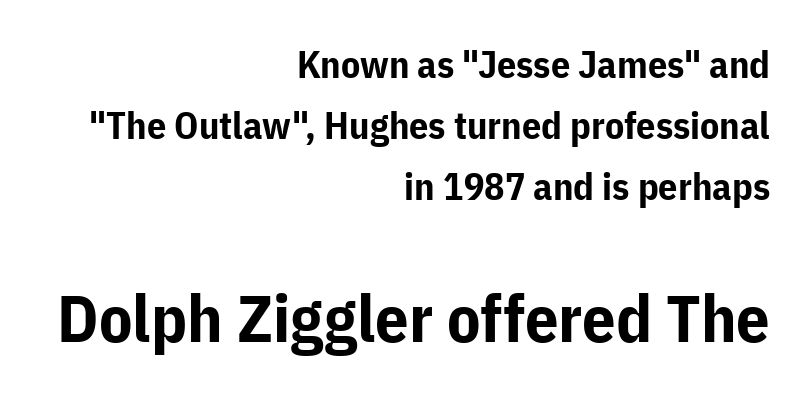
Q: Is the text bold? A: Yes.
Q: Is the text italic (slanted)? A: No, it is upright.
Q: Is the typeface a serif or a sans-serif typeface? A: Sans-serif.
Q: Is the text underlined? A: No.
Q: How is the paragraph aligned? A: Right-aligned.
Q: Is the spacing between letters normal or unusually wide? A: Normal.
Q: Is the spacing between lines tight, normal or loose? A: Normal.
Q: Which block of text is set in a larger size, the first (top) or the second (bottom)? A: The second (bottom) one.
Q: Width (condensed, normal, or wide)? A: Normal.
Q: Stroke contrast? A: Low.
Q: x-height? A: Medium.
Q: Monospaced? A: No.
